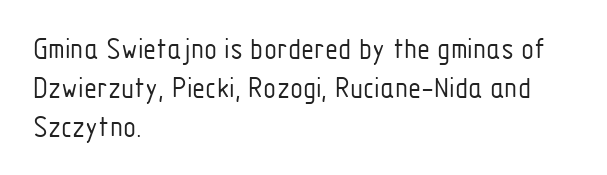
Q: Is the text bold? A: No.
Q: Is the text italic (slanted)? A: No, it is upright.
Q: Is the typeface a serif or a sans-serif typeface? A: Sans-serif.
Q: Is the text underlined? A: No.
Q: How is the paragraph aligned? A: Left-aligned.
Q: Is the spacing between letters normal or unusually wide? A: Normal.
Q: Is the spacing between lines tight, normal or loose? A: Normal.
Q: Width (condensed, normal, or wide)? A: Condensed.
Q: Stroke contrast? A: Low.
Q: x-height? A: Medium.
Q: Monospaced? A: No.
